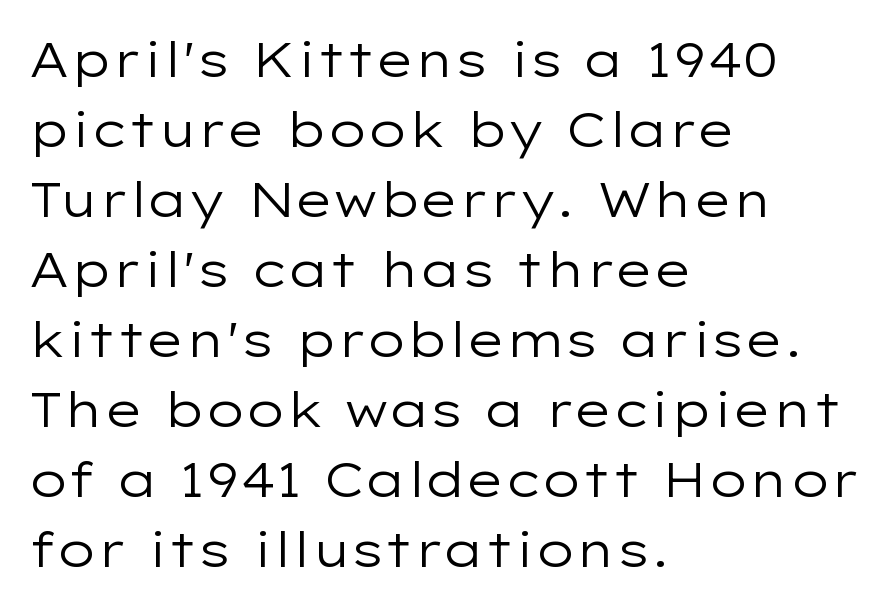
{"serif": "no", "italic": "no", "bold": "no", "weight": "regular", "width": "wide", "stroke_contrast": "low", "x_height": "medium", "monospaced": "no", "underline": "no", "align": "left", "line_spacing": "normal", "line_spacing_ratio": 1.43, "letter_spacing": "normal", "letter_spacing_em": 0.0, "glyph_px": 49}
